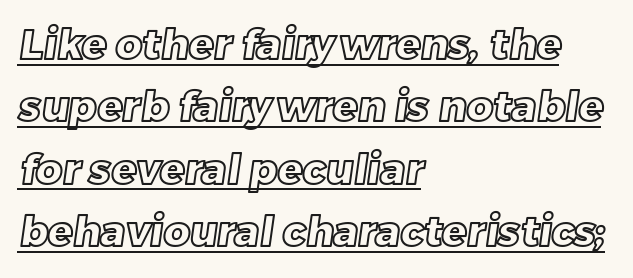
The lines in this sample share a left origin and differ only in where they stop. Do the characters align in a grid? No, the font is proportional. Spacing between characters is what you'd get straight out of the box. The leading is moderate, giving the passage an even texture. Underlining? Definitely there.
